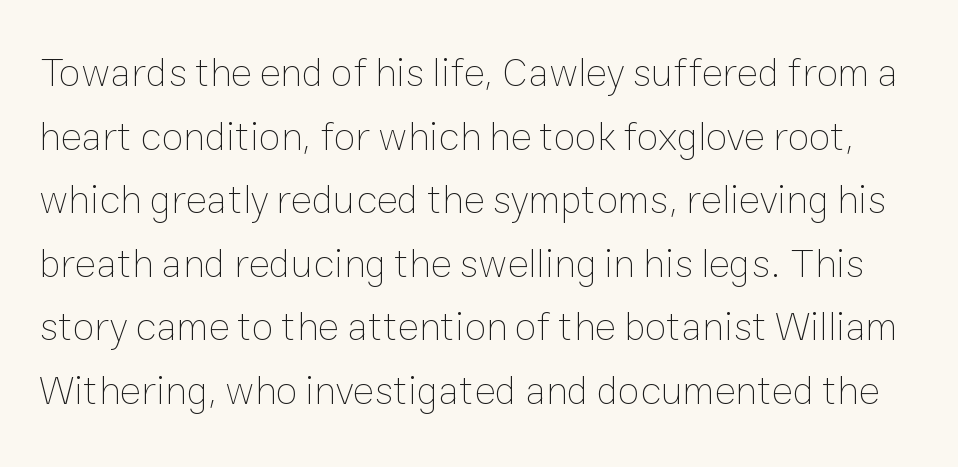
The image shows 40 px thin type, upright; set normal line spacing (1.59x), normal letter spacing, not underlined; low stroke contrast and a medium x-height.
